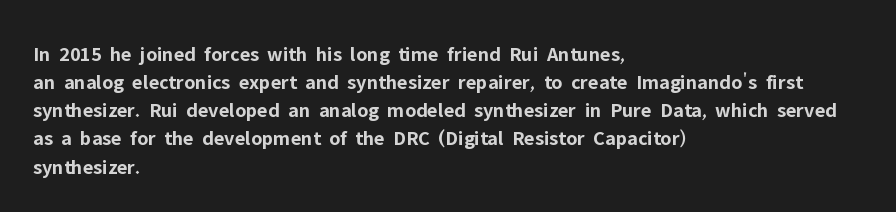
Q: Is the text bold? A: Yes.
Q: Is the text italic (slanted)? A: No, it is upright.
Q: Is the text underlined? A: No.
Q: How is the paragraph aligned? A: Left-aligned.
Q: Is the spacing between letters normal or unusually wide? A: Normal.
Q: Is the spacing between lines tight, normal or loose? A: Normal.
